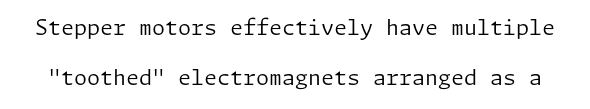
Q: Is the text bold? A: No.
Q: Is the text italic (slanted)? A: No, it is upright.
Q: Is the text underlined? A: No.
Q: Is the spacing between letters normal or unusually wide? A: Normal.
Q: Is the spacing between lines tight, normal or loose? A: Loose.
